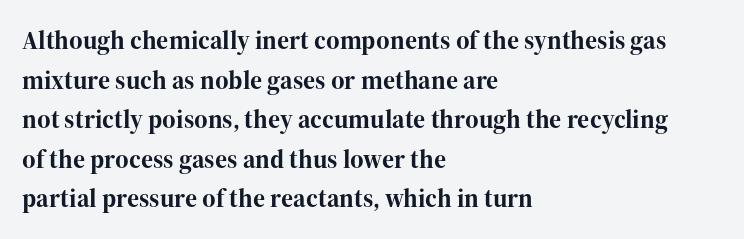
The image shows 26 px bold type, upright; set left-aligned, normal line spacing (1.52x), normal letter spacing, not underlined.
